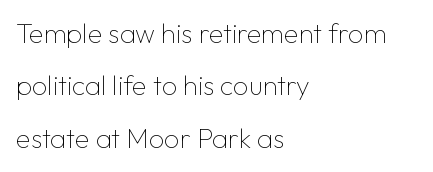
{"italic": "no", "bold": "no", "underline": "no", "align": "left", "line_spacing": "loose", "line_spacing_ratio": 1.94, "letter_spacing": "normal", "letter_spacing_em": 0.0, "glyph_px": 27}
